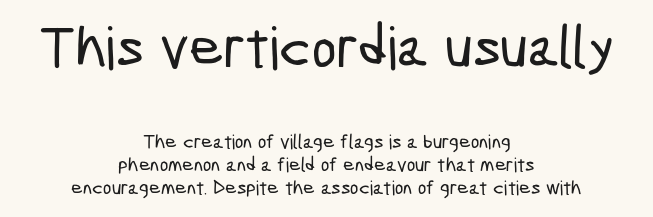
{"serif": "no", "width": "condensed", "stroke_contrast": "low", "x_height": "medium", "monospaced": "no", "underline": "no", "align": "center", "line_spacing": "tight", "line_spacing_ratio": 1.14, "letter_spacing": "normal", "letter_spacing_em": 0.0, "larger_block": "first", "size_ratio": 2.95, "glyph_px": 59}
